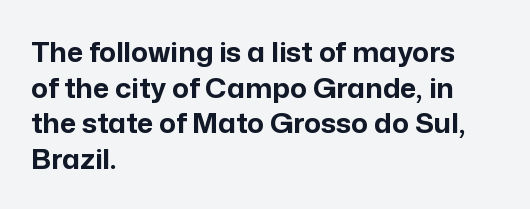
Q: Is the text bold? A: Yes.
Q: Is the text italic (slanted)? A: No, it is upright.
Q: Is the typeface a serif or a sans-serif typeface? A: Sans-serif.
Q: Is the text underlined? A: No.
Q: How is the paragraph aligned? A: Left-aligned.
Q: Is the spacing between letters normal or unusually wide? A: Normal.
Q: Is the spacing between lines tight, normal or loose? A: Normal.
Q: Width (condensed, normal, or wide)? A: Normal.
Q: Stroke contrast? A: Low.
Q: x-height? A: Medium.
Q: Monospaced? A: No.
